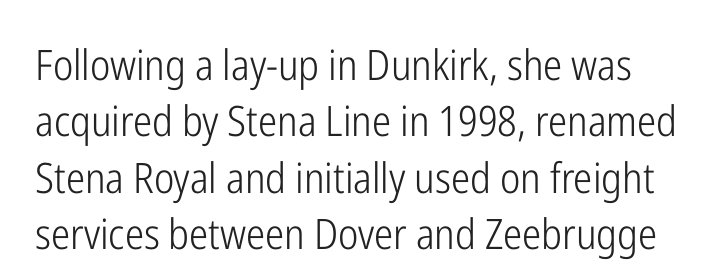
Weight: regular or lighter. The lettering holds an erect, upright posture throughout. A typesetter would call this proportional, since set widths differ per character. Unmarked baselines from the first word to the last.
